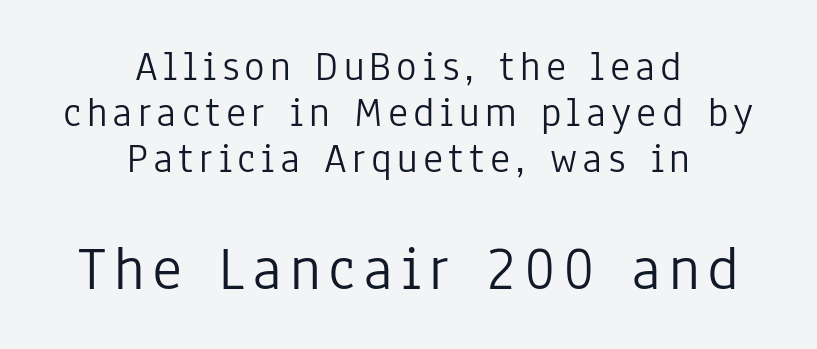
Q: Is the text bold? A: No.
Q: Is the text italic (slanted)? A: No, it is upright.
Q: Is the typeface a serif or a sans-serif typeface? A: Sans-serif.
Q: Is the text underlined? A: No.
Q: How is the paragraph aligned? A: Centered.
Q: Is the spacing between lines tight, normal or loose? A: Tight.
Q: Which block of text is set in a larger size, the first (top) or the second (bottom)? A: The second (bottom) one.
Q: Width (condensed, normal, or wide)? A: Condensed.
Q: Stroke contrast? A: Low.
Q: x-height? A: Medium.
Q: Monospaced? A: No.
